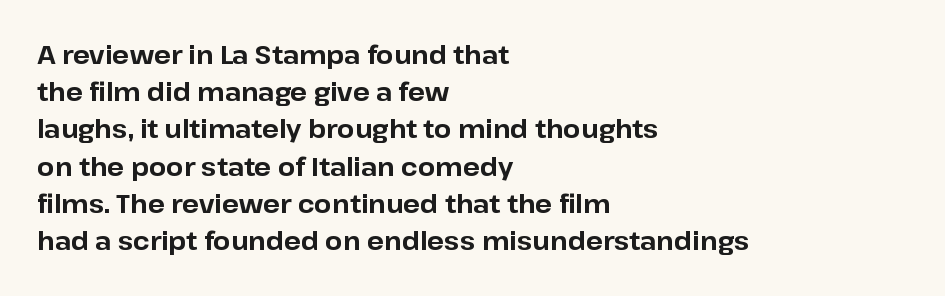
{"italic": "no", "bold": "yes", "underline": "no", "align": "left", "line_spacing": "normal", "line_spacing_ratio": 1.49, "letter_spacing": "normal", "letter_spacing_em": 0.0, "glyph_px": 25}
